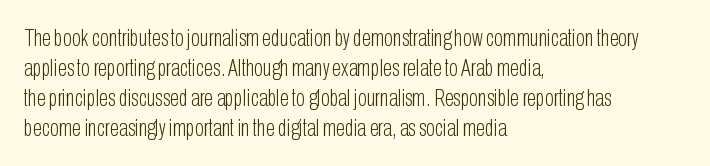
Q: Is the text bold? A: No.
Q: Is the text italic (slanted)? A: No, it is upright.
Q: Is the text underlined? A: No.
Q: How is the paragraph aligned? A: Left-aligned.
Q: Is the spacing between letters normal or unusually wide? A: Normal.
Q: Is the spacing between lines tight, normal or loose? A: Normal.
